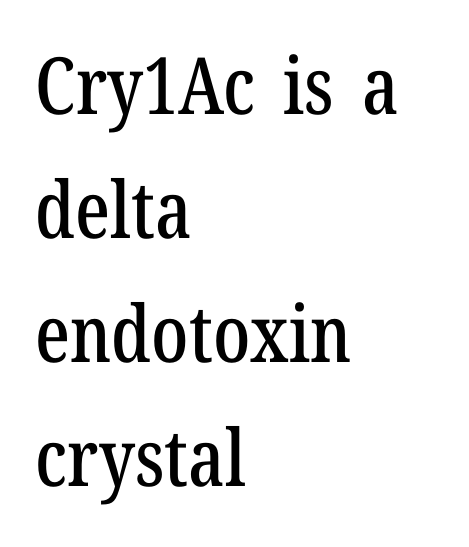
{"serif": "yes", "italic": "no", "width": "condensed", "stroke_contrast": "low", "x_height": "medium", "monospaced": "no", "underline": "no", "align": "left", "line_spacing": "normal", "line_spacing_ratio": 1.57, "letter_spacing": "normal", "letter_spacing_em": 0.0, "glyph_px": 79}
